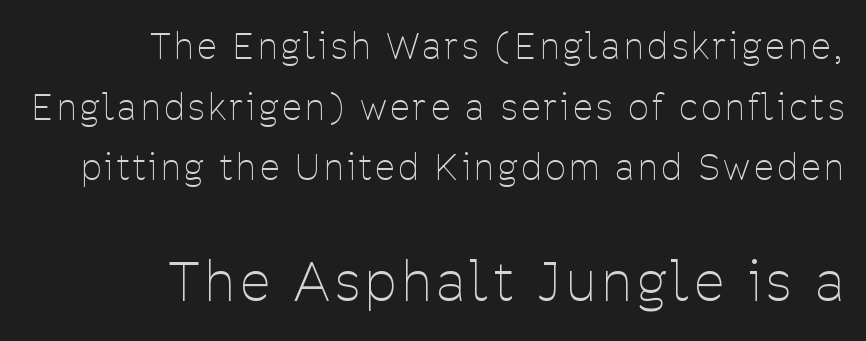
{"serif": "no", "italic": "no", "bold": "no", "weight": "thin", "width": "condensed", "stroke_contrast": "low", "x_height": "medium", "monospaced": "no", "underline": "no", "align": "right", "line_spacing_ratio": 1.73, "larger_block": "second", "size_ratio": 1.51, "glyph_px": 53}
